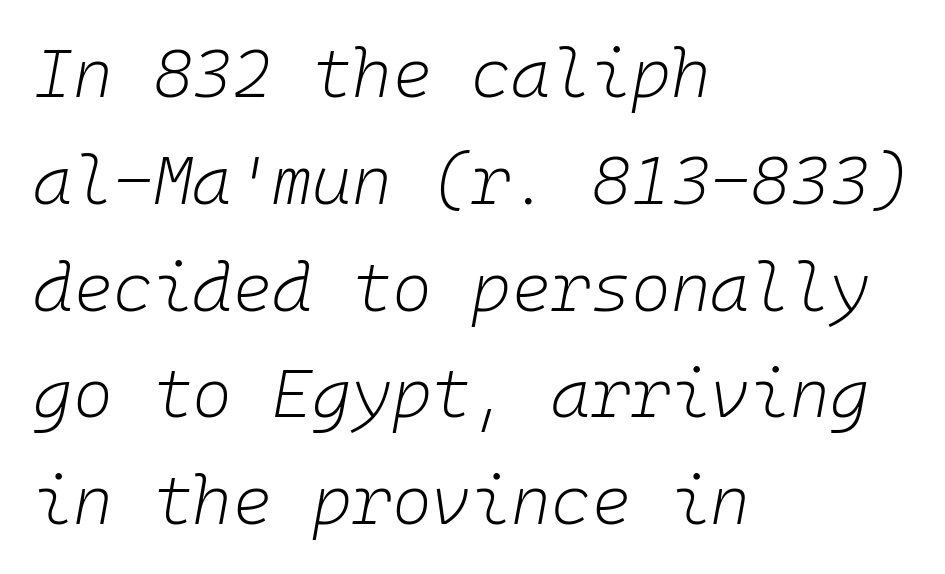
The image shows 68 px light type, italic (leaning right), monospaced; set left-aligned, normal line spacing (1.57x), normal letter spacing, not underlined; low stroke contrast and a medium x-height.
